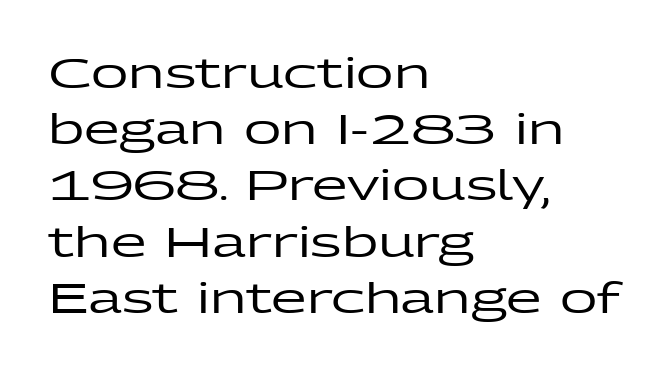
{"serif": "no", "italic": "no", "width": "wide", "stroke_contrast": "low", "x_height": "medium", "monospaced": "no", "underline": "no", "align": "left", "line_spacing": "normal", "line_spacing_ratio": 1.37, "letter_spacing": "normal", "letter_spacing_em": 0.0, "glyph_px": 41}
